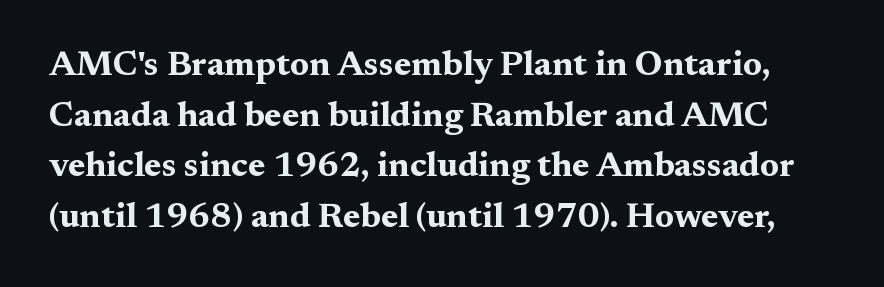
{"serif": "yes", "italic": "no", "bold": "yes", "weight": "bold", "width": "wide", "stroke_contrast": "medium", "x_height": "medium", "monospaced": "no", "underline": "no", "line_spacing": "normal", "line_spacing_ratio": 1.45, "letter_spacing": "normal", "letter_spacing_em": 0.0, "glyph_px": 35}
